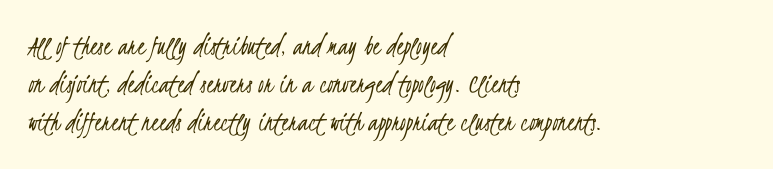
{"serif": "no", "bold": "no", "weight": "light", "width": "condensed", "stroke_contrast": "low", "x_height": "small", "monospaced": "no", "underline": "no", "align": "left", "line_spacing": "normal", "line_spacing_ratio": 1.31, "letter_spacing": "normal", "letter_spacing_em": 0.0, "glyph_px": 29}
